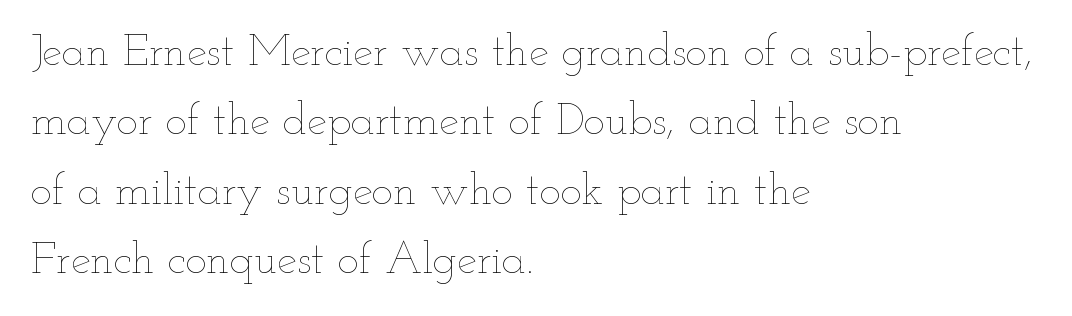
The image shows 45 px thin, wide type, upright; set left-aligned, normal line spacing (1.54x), normal letter spacing, not underlined; low stroke contrast and a small x-height.
